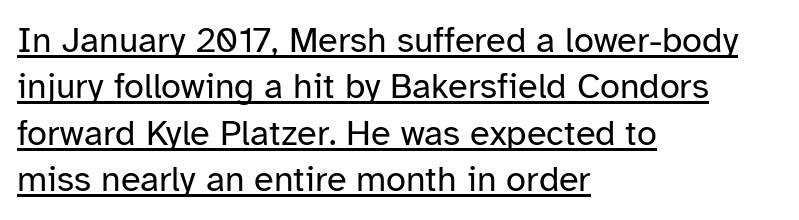
Q: Is the text bold? A: No.
Q: Is the text italic (slanted)? A: No, it is upright.
Q: Is the typeface a serif or a sans-serif typeface? A: Sans-serif.
Q: Is the text underlined? A: Yes.
Q: How is the paragraph aligned? A: Left-aligned.
Q: Is the spacing between letters normal or unusually wide? A: Normal.
Q: Is the spacing between lines tight, normal or loose? A: Normal.
Q: Width (condensed, normal, or wide)? A: Normal.
Q: Stroke contrast? A: Low.
Q: x-height? A: Medium.
Q: Monospaced? A: No.
